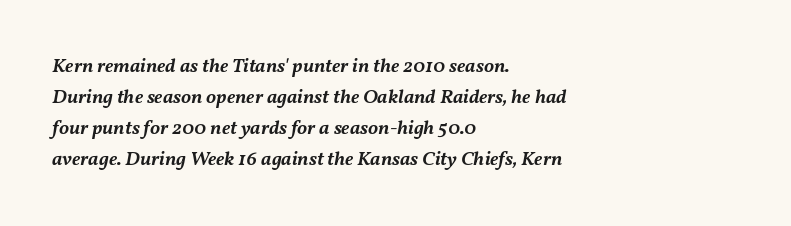
Q: Is the text bold? A: Semi-bold.
Q: Is the text italic (slanted)? A: Yes, it leans right by about 11 degrees.
Q: Is the text underlined? A: No.
Q: How is the paragraph aligned? A: Left-aligned.
Q: Is the spacing between letters normal or unusually wide? A: Normal.
Q: Is the spacing between lines tight, normal or loose? A: Normal.
